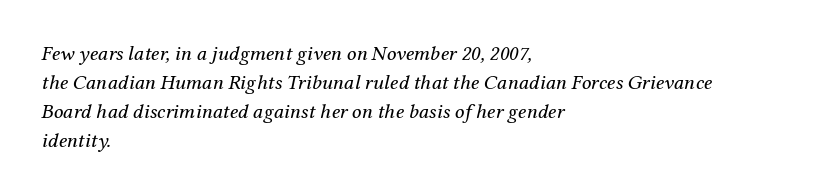
{"italic": "yes", "lean": "right", "slant_degrees": 12, "bold": "no", "underline": "no", "align": "left", "line_spacing": "normal", "line_spacing_ratio": 1.38, "letter_spacing": "normal", "letter_spacing_em": 0.0, "glyph_px": 21}
